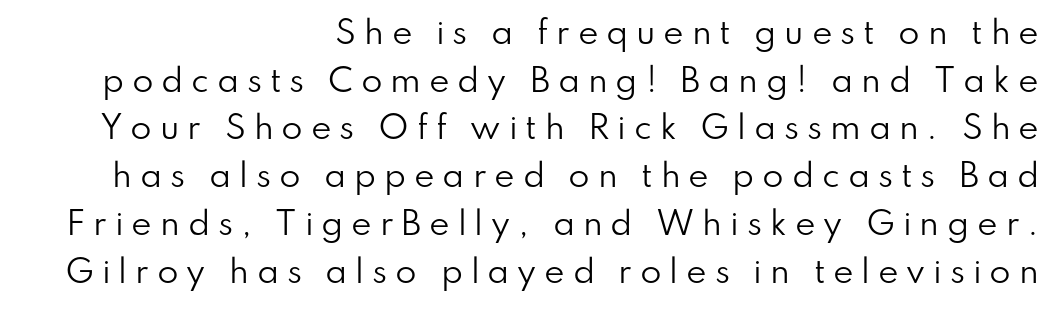
{"serif": "no", "italic": "no", "bold": "no", "weight": "regular", "width": "normal", "stroke_contrast": "low", "x_height": "small", "monospaced": "no", "underline": "no", "align": "right", "line_spacing": "normal", "line_spacing_ratio": 1.54, "letter_spacing": "wide", "letter_spacing_em": 0.25, "glyph_px": 31}
